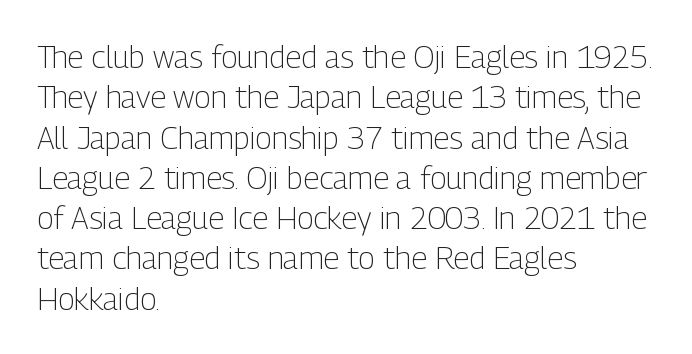
The image shows 31 px light, condensed sans-serif type, upright; set left-aligned, normal line spacing (1.3x), normal letter spacing, not underlined; low stroke contrast and a medium x-height.
